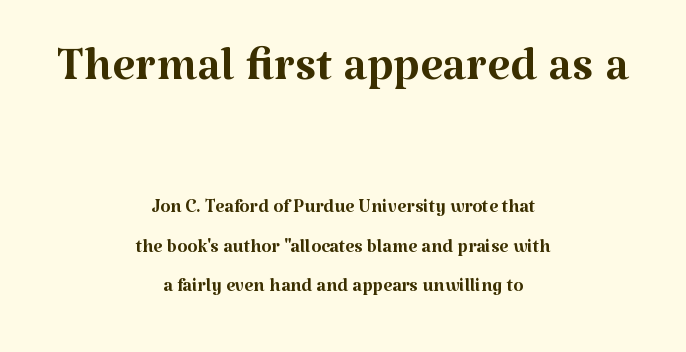
Posture: straight, roman, zero tilt. Stroke terminals: seriffed. Is the block centered? Yes — each line is placed symmetrically about the middle. The font is comparable to plain body text, perhaps lighter. The rows are spaced the way most documents space them.
